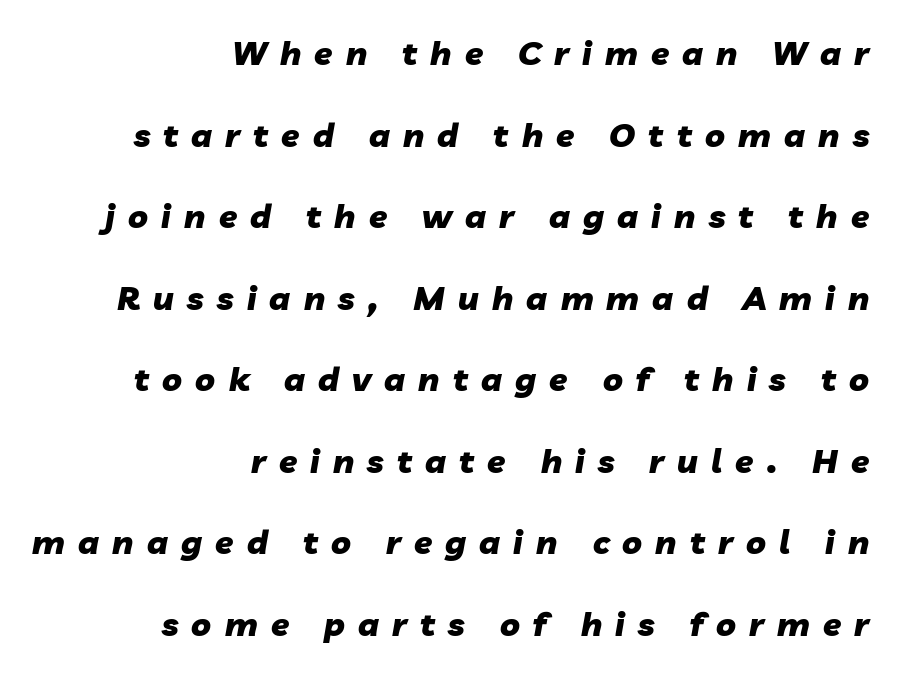
Q: Is the text bold? A: Yes.
Q: Is the text italic (slanted)? A: Yes, it leans right by about 10 degrees.
Q: Is the text underlined? A: No.
Q: How is the paragraph aligned? A: Right-aligned.
Q: Is the spacing between letters normal or unusually wide? A: Unusually wide.
Q: Is the spacing between lines tight, normal or loose? A: Loose.
Q: Width (condensed, normal, or wide)? A: Normal.
Q: Stroke contrast? A: Low.
Q: x-height? A: Medium.
Q: Monospaced? A: No.
